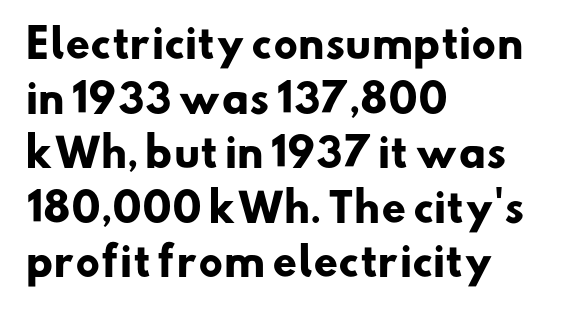
The image shows 39 px heavy sans-serif type; set left-aligned, normal line spacing (1.4x), normal letter spacing, not underlined; low stroke contrast and a small x-height.
